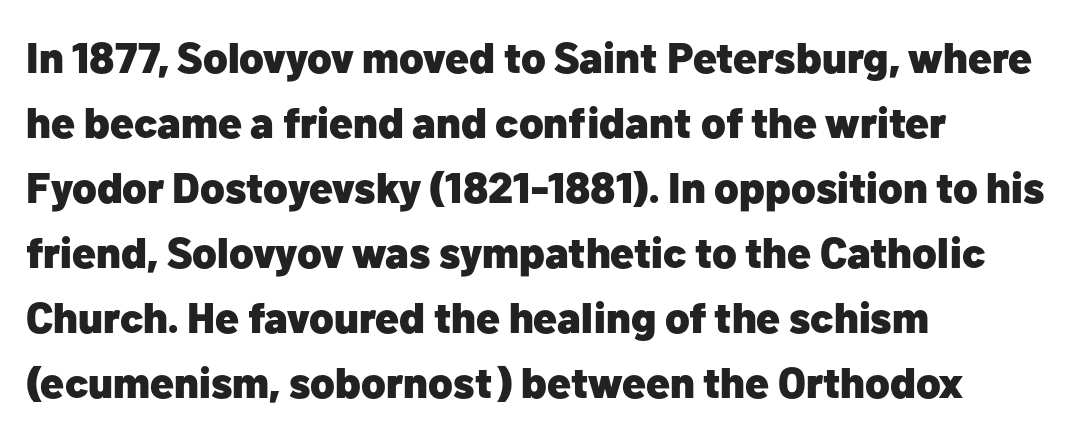
{"serif": "no", "italic": "no", "bold": "yes", "weight": "heavy", "width": "normal", "stroke_contrast": "low", "x_height": "medium", "monospaced": "no", "underline": "no", "align": "left", "line_spacing": "normal", "line_spacing_ratio": 1.51, "letter_spacing": "normal", "letter_spacing_em": 0.0, "glyph_px": 43}
